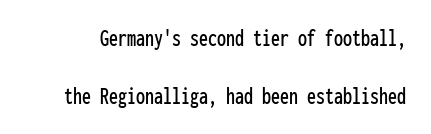
Q: Is the text italic (slanted)? A: No, it is upright.
Q: Is the text underlined? A: No.
Q: Is the spacing between letters normal or unusually wide? A: Normal.
Q: Is the spacing between lines tight, normal or loose? A: Loose.
